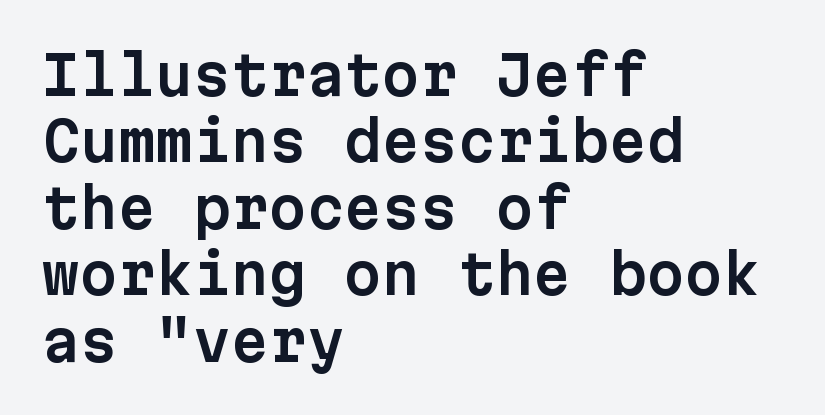
Q: Is the text italic (slanted)? A: No, it is upright.
Q: Is the typeface a serif or a sans-serif typeface? A: Sans-serif.
Q: Is the text underlined? A: No.
Q: How is the paragraph aligned? A: Left-aligned.
Q: Is the spacing between letters normal or unusually wide? A: Normal.
Q: Width (condensed, normal, or wide)? A: Normal.
Q: Stroke contrast? A: Low.
Q: x-height? A: Medium.
Q: Monospaced? A: Yes.
